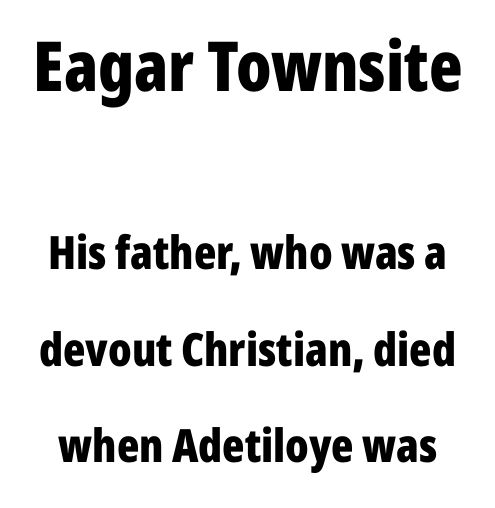
The image shows 69 px bold, condensed sans-serif type, upright; set loose line spacing (2.09x), normal letter spacing, not underlined; the first (top) block is 1.5x larger; low stroke contrast and a medium x-height.
